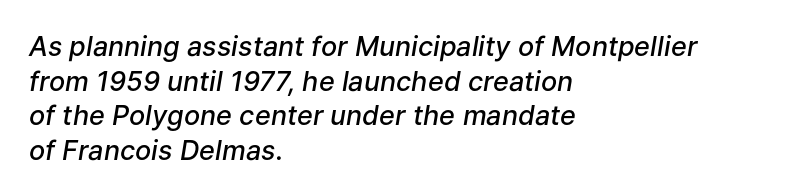
Style check: oblique. Plain, unruled lines of type. Honestly, the row spacing looks completely unremarkable. The paragraph shown leans on its left margin.
